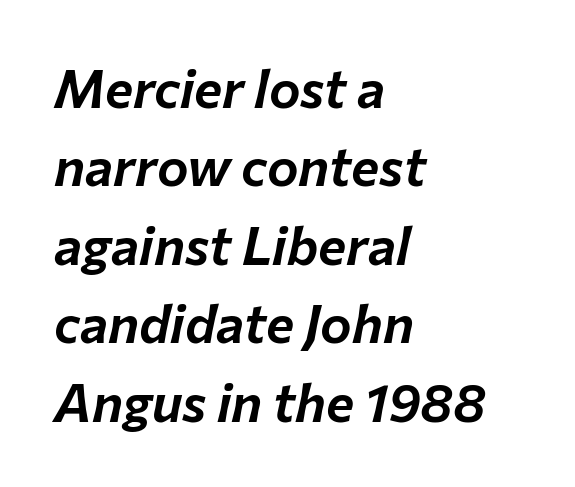
How would I describe the line gaps? Plain and ordinary. No extra tracking has been applied to these lines. Is this a fixed-width face? No — the glyphs have proportional, varying widths. Rendered with sloped, italic letterforms. Underline: absent.
